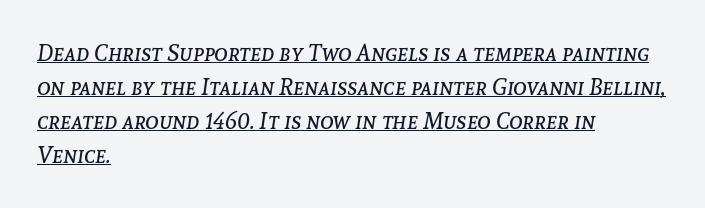
Q: Is the text bold? A: No.
Q: Is the text italic (slanted)? A: Yes, it leans right by about 8 degrees.
Q: Is the text underlined? A: Yes.
Q: How is the paragraph aligned? A: Left-aligned.
Q: Is the spacing between letters normal or unusually wide? A: Normal.
Q: Is the spacing between lines tight, normal or loose? A: Normal.
